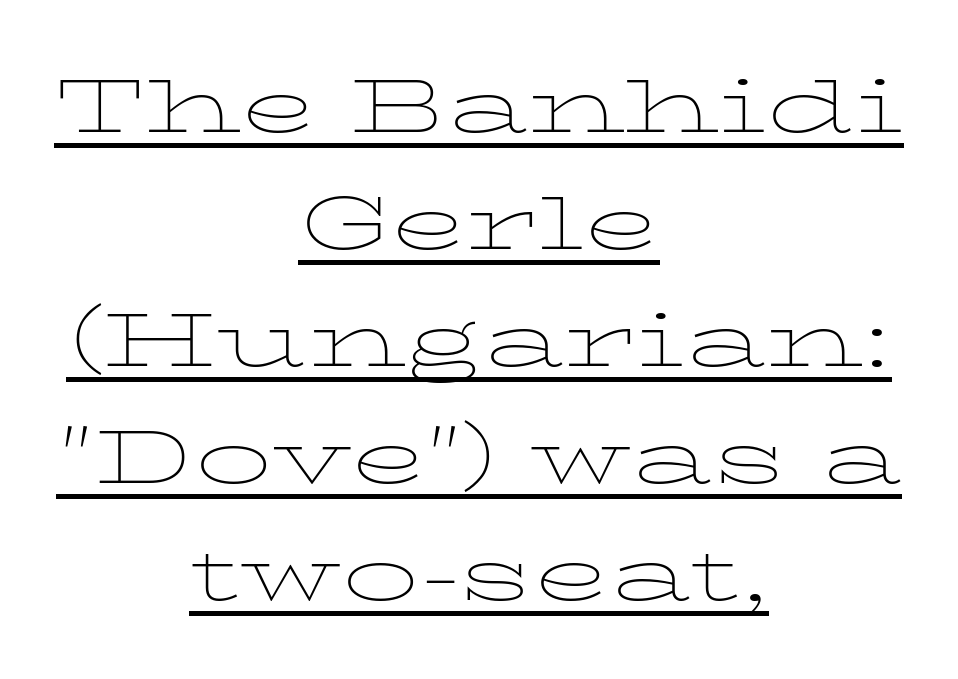
{"serif": "yes", "italic": "no", "bold": "no", "weight": "thin", "width": "wide", "stroke_contrast": "low", "x_height": "medium", "monospaced": "no", "underline": "yes", "align": "center", "line_spacing": "normal", "line_spacing_ratio": 1.52, "letter_spacing": "normal", "letter_spacing_em": 0.0, "glyph_px": 77}
